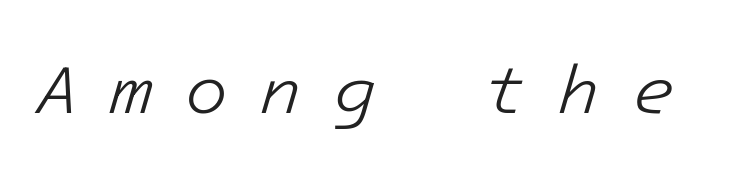
Vertical stems look standard width or narrower in stroke. An italicized treatment has been applied to the whole sample. A typesetter would call this heavily tracked-out type. Glance below the letters and you will spot only blank space.
